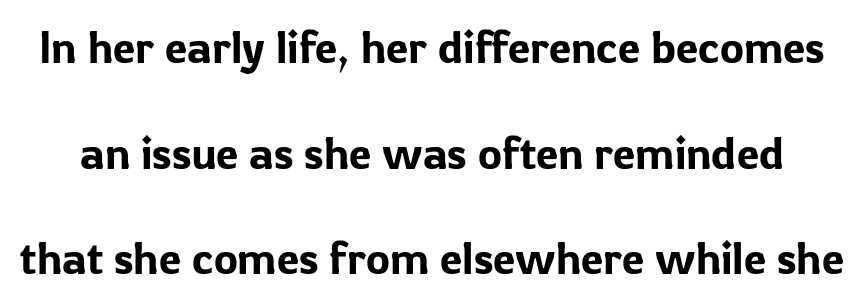
The image shows 45 px sans-serif type, upright; set loose line spacing (2.35x), normal letter spacing, not underlined; low stroke contrast and a medium x-height.
